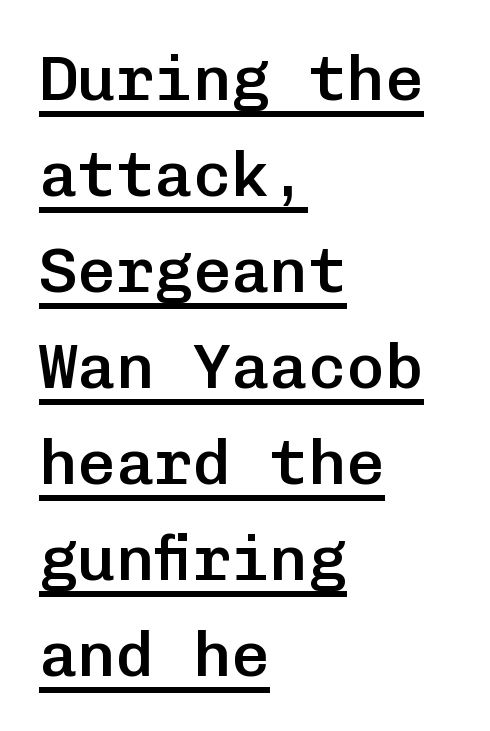
{"serif": "no", "italic": "no", "bold": "semi", "weight": "semibold", "width": "normal", "stroke_contrast": "low", "x_height": "medium", "monospaced": "yes", "underline": "yes", "align": "left", "line_spacing": "normal", "line_spacing_ratio": 1.5, "letter_spacing": "normal", "letter_spacing_em": 0.0, "glyph_px": 64}
